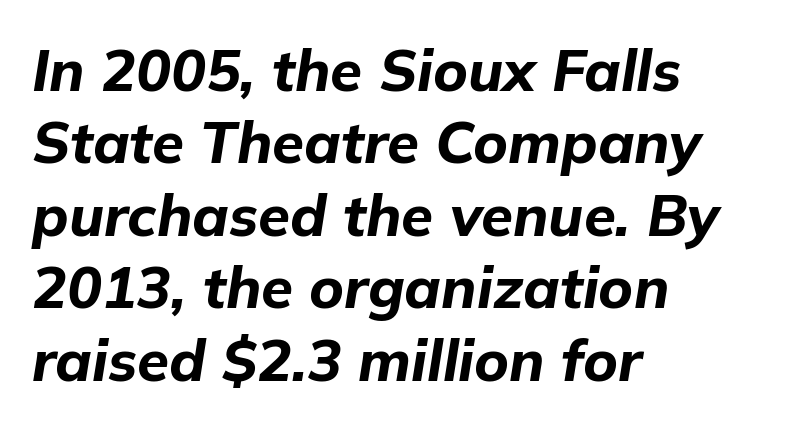
The image shows 58 px bold type, italic (leaning right); set left-aligned, normal line spacing (1.25x), normal letter spacing, not underlined; low stroke contrast and a medium x-height.
